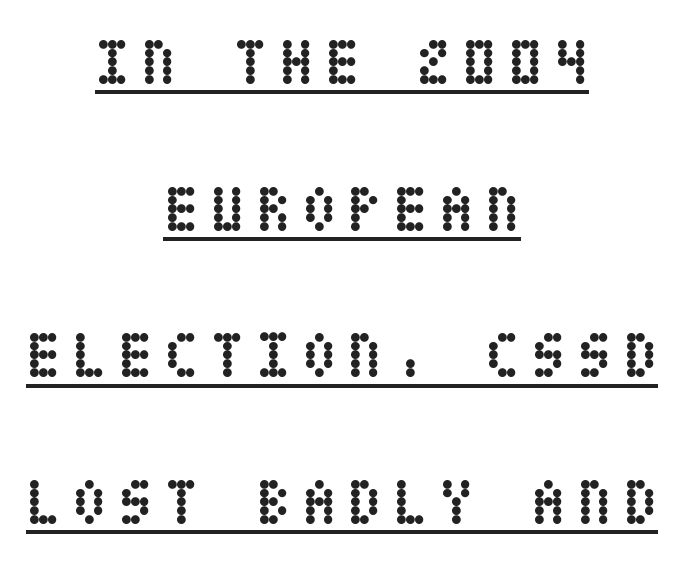
{"italic": "no", "bold": "yes", "weight": "semibold", "width": "condensed", "stroke_contrast": "low", "x_height": "large", "underline": "yes", "align": "center", "line_spacing": "loose", "line_spacing_ratio": 2.29, "glyph_px": 64}
